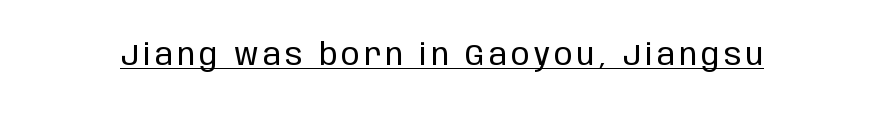
Q: Is the text bold? A: No.
Q: Is the text italic (slanted)? A: No, it is upright.
Q: Is the typeface a serif or a sans-serif typeface? A: Sans-serif.
Q: Is the text underlined? A: Yes.
Q: Width (condensed, normal, or wide)? A: Condensed.
Q: Stroke contrast? A: Low.
Q: x-height? A: Large.
Q: Monospaced? A: No.
